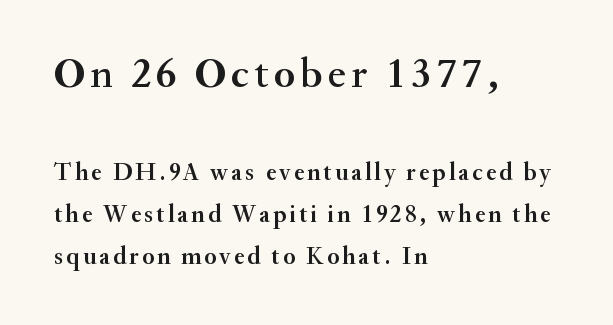
Do the characters align in a grid? No, the font is proportional. The font family rendered here belongs to the serif group. Alignment: flush left. Leading matches the norm, producing a regular column.
